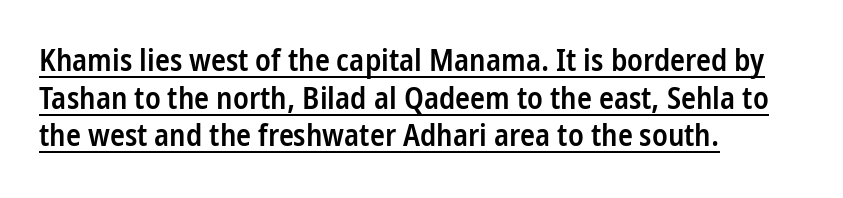
Underline: present. Ascenders rise straight up at ninety degrees. The passage shown is typed in a proportional face where columns would drift. How are the letters spaced? Ordinarily, with no added tracking. One-word summary of the alignment: left.
